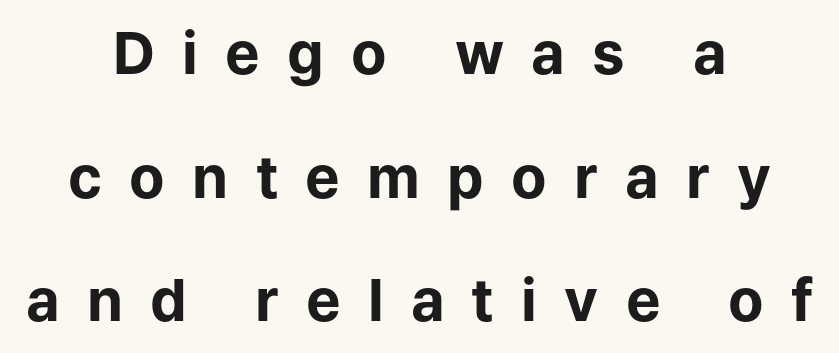
Q: Is the text bold? A: Yes.
Q: Is the text italic (slanted)? A: No, it is upright.
Q: Is the typeface a serif or a sans-serif typeface? A: Sans-serif.
Q: Is the text underlined? A: No.
Q: How is the paragraph aligned? A: Centered.
Q: Is the spacing between letters normal or unusually wide? A: Unusually wide.
Q: Is the spacing between lines tight, normal or loose? A: Loose.
Q: Width (condensed, normal, or wide)? A: Normal.
Q: Stroke contrast? A: Low.
Q: x-height? A: Medium.
Q: Monospaced? A: No.
